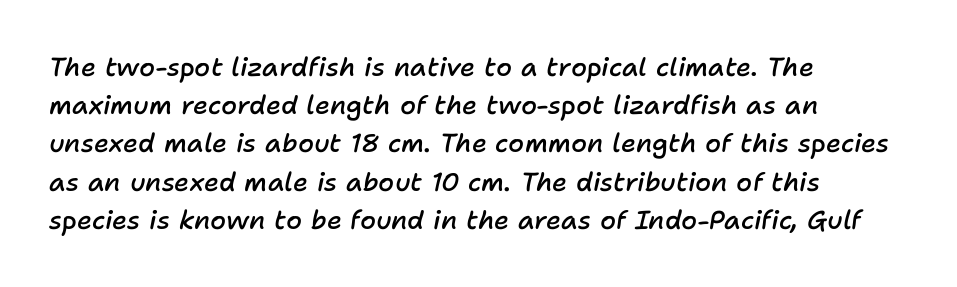
The image shows 26 px text type, italic (leaning right); set left-aligned, normal line spacing (1.47x), normal letter spacing, not underlined.
